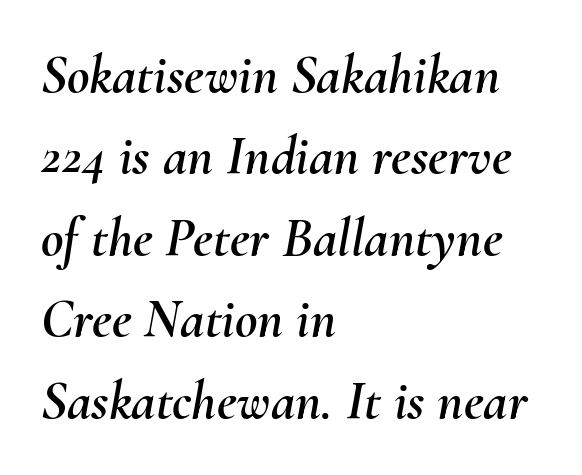
The image shows 55 px text type, italic (leaning right); set left-aligned, normal line spacing (1.48x), normal letter spacing, not underlined; medium stroke contrast and a small x-height.
